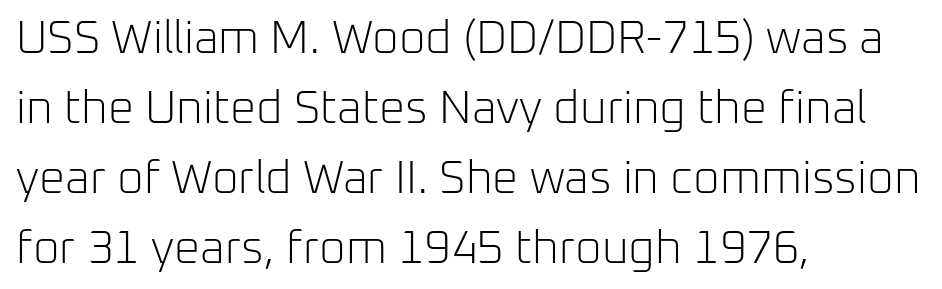
The letterforms sit at book weight or below. One glance says typical: line gaps are just what's usual. Glance below the letters and you will spot only blank space. Italic: no, the glyphs are upright roman.
